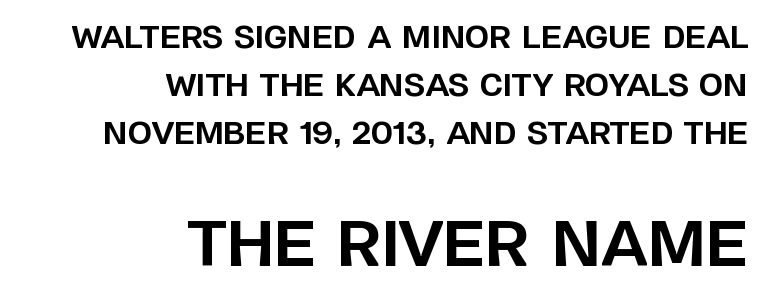
These lines are set flush right with a ragged left edge. The passage shown stacks its lines at a standard gap. Character widths vary here, with narrow letters taking less room than wide ones. The face used here has the dense, thick strokes of a bold. The glyphs in this specimen are sans serif.
